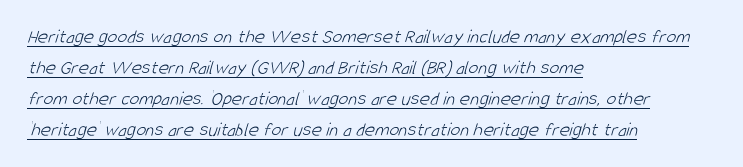
{"bold": "no", "underline": "yes", "align": "left", "line_spacing": "normal", "line_spacing_ratio": 1.55, "letter_spacing": "normal", "letter_spacing_em": 0.0, "glyph_px": 20}
